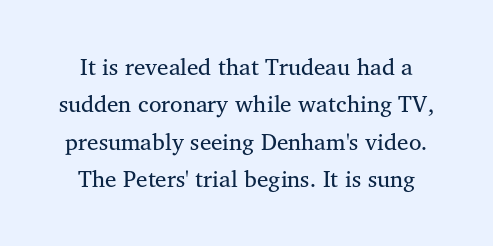
Q: Is the text bold? A: No.
Q: Is the text italic (slanted)? A: No, it is upright.
Q: Is the text underlined? A: No.
Q: Is the spacing between letters normal or unusually wide? A: Normal.
Q: Is the spacing between lines tight, normal or loose? A: Normal.
